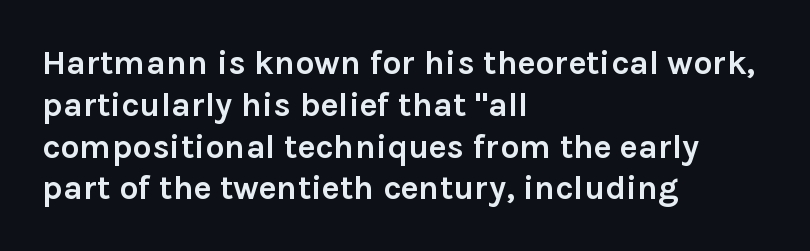
Rendered with straight, roman letterforms. Letters rest on an invisible, unmarked baseline. Line beginnings align vertically; line endings do not. Is this a fixed-width face? No — the glyphs have proportional, varying widths. A full-strength bold gives these letters their thick strokes.
